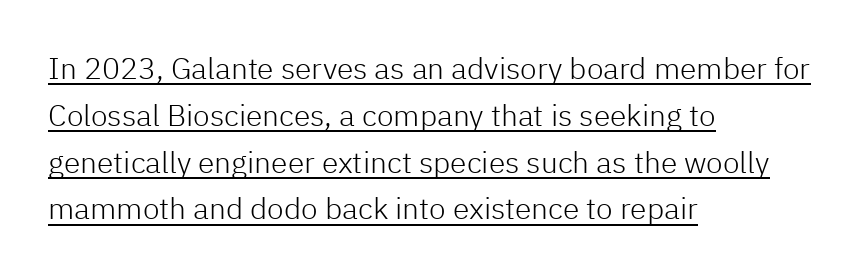
Q: Is the text bold? A: No.
Q: Is the text italic (slanted)? A: No, it is upright.
Q: Is the typeface a serif or a sans-serif typeface? A: Sans-serif.
Q: Is the text underlined? A: Yes.
Q: How is the paragraph aligned? A: Left-aligned.
Q: Is the spacing between letters normal or unusually wide? A: Normal.
Q: Is the spacing between lines tight, normal or loose? A: Normal.
Q: Width (condensed, normal, or wide)? A: Normal.
Q: Stroke contrast? A: Low.
Q: x-height? A: Medium.
Q: Monospaced? A: No.
